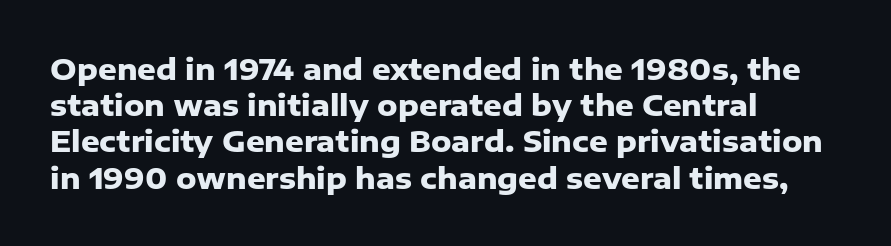
The image shows 29 px heavy sans-serif type, upright; set left-aligned, normal line spacing (1.25x), normal letter spacing, not underlined; low stroke contrast and a medium x-height.
